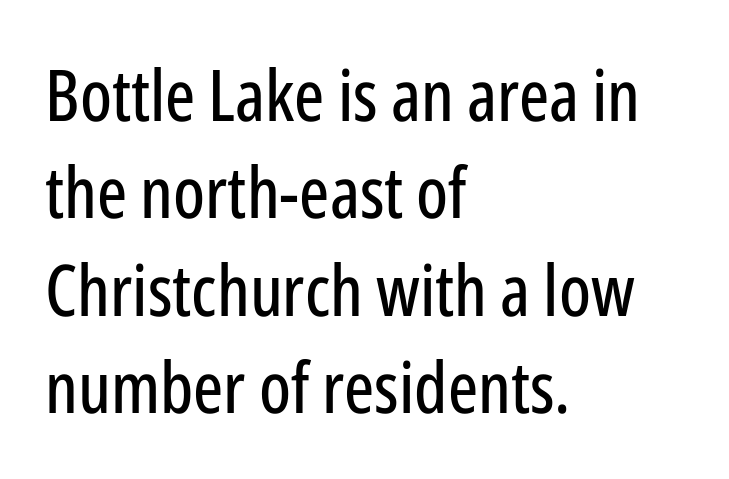
Is there any slant? The stems are plumb. Think of a printed novel: that variable character pitch is what you see here. Horizontally, the lines are justified to the leading edge only. Classification — sans serif. Quick note: underline off. Nothing unusual about the tracking: characters are spaced as the font intends.
